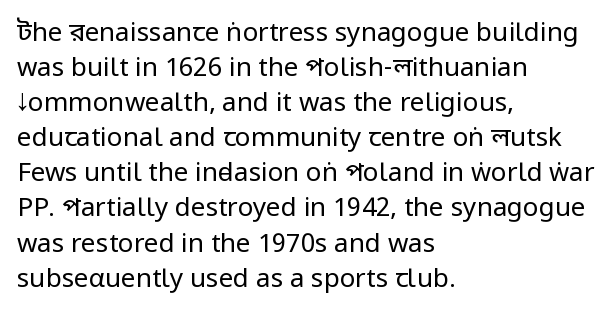
The image shows 26 px text type, upright; set left-aligned, normal line spacing (1.35x), normal letter spacing, not underlined.
